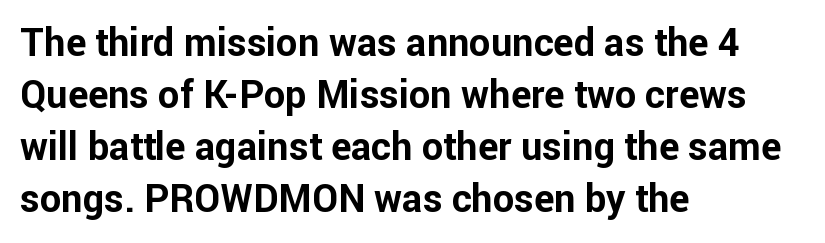
All the whitespace from short lines collects on the right. Quick note: not italic, upright. Chunky letters — that's bold for sure. Spacing verdict: proportional, widths tailored to each character. The block of text has a typical density, with ordinary space between rows. Serif or sans? Sans — the stroke terminals are bare.
